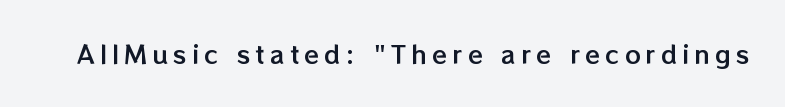
{"italic": "no", "underline": "no", "letter_spacing": "wide", "letter_spacing_em": 0.22, "glyph_px": 24}
